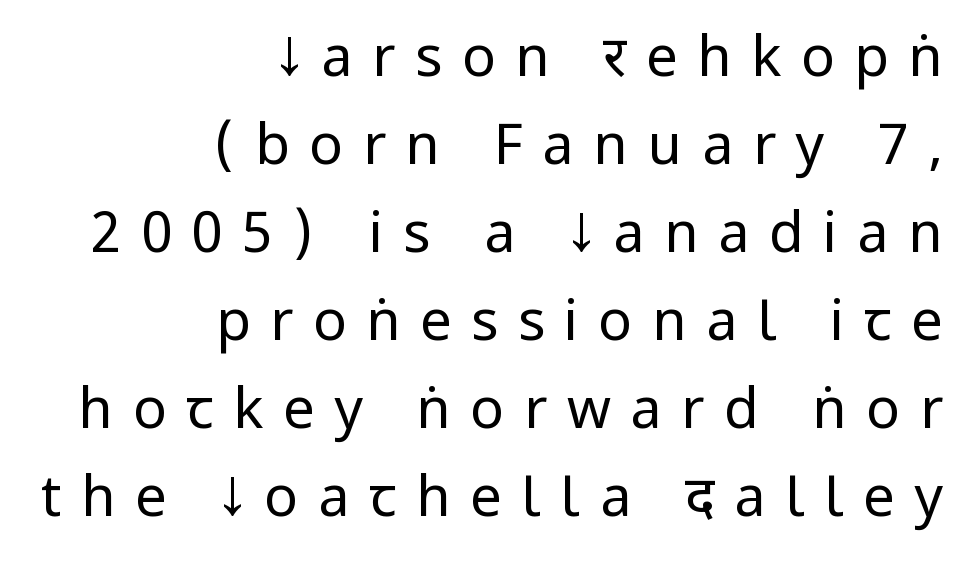
Rule under the text: the space is simply empty. A roman cut, with each character standing at attention. The rendering uses natural spacing where letterforms have individual widths. Heaviness? Minimal to ordinary, like unemphasized prose.
